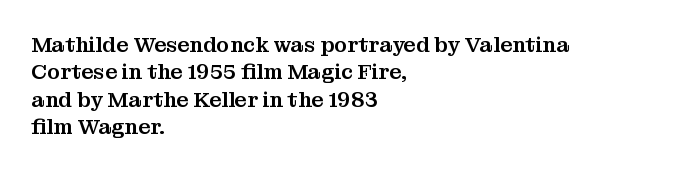
You could call the tracking neutral — neither tight nor loose. Honestly, there is no underline to notice here at all. This is roman type, the default non-slanted kind. Compared with a centered layout, this one pins lines to the left instead. Interline gaps are of average width in this sample.
